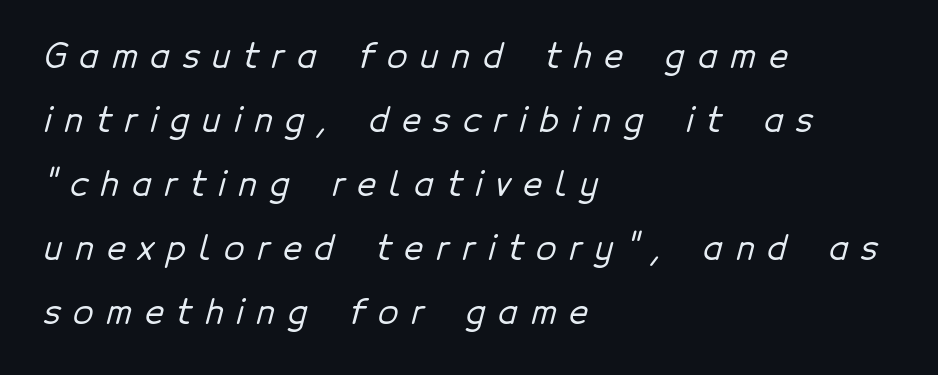
Airy leading. The horizontal fit of the characters is loose and conspicuously gappy. Proportional: the letters do not fall into vertical columns. The passage is arranged the way most books set body copy — flush left.
